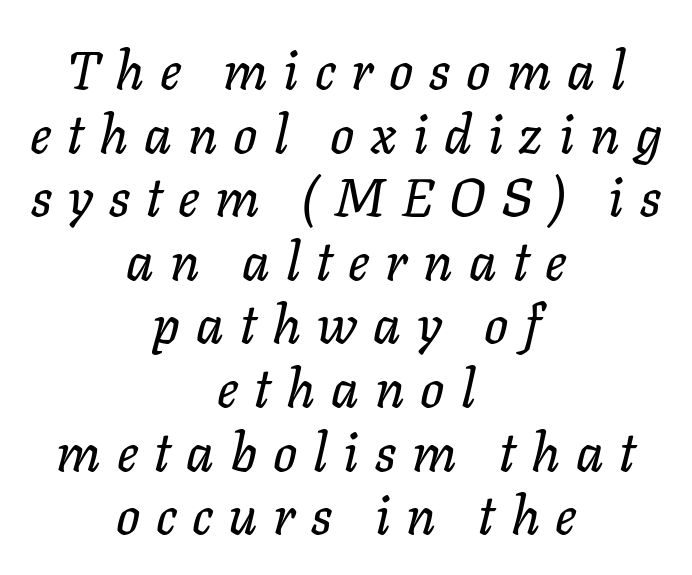
The image shows 53 px text type, italic (leaning right); set centered, line spacing 1.2x, unusually wide letter spacing (+0.3 em), not underlined; low stroke contrast and a medium x-height.
